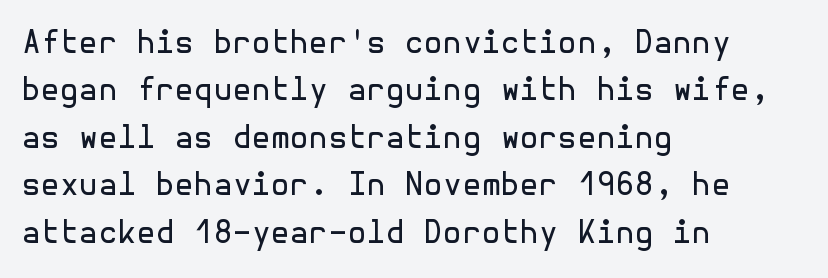
{"serif": "no", "italic": "no", "bold": "no", "weight": "regular", "width": "normal", "x_height": "medium", "underline": "no", "align": "left", "line_spacing": "normal", "line_spacing_ratio": 1.53, "letter_spacing": "normal", "letter_spacing_em": 0.0, "glyph_px": 31}
